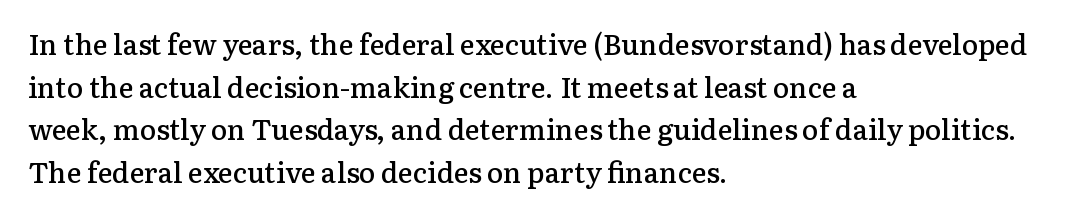
Q: Is the text bold? A: Semi-bold.
Q: Is the text italic (slanted)? A: No, it is upright.
Q: Is the typeface a serif or a sans-serif typeface? A: Serif.
Q: Is the text underlined? A: No.
Q: How is the paragraph aligned? A: Left-aligned.
Q: Is the spacing between letters normal or unusually wide? A: Normal.
Q: Is the spacing between lines tight, normal or loose? A: Normal.
Q: Width (condensed, normal, or wide)? A: Normal.
Q: Stroke contrast? A: Low.
Q: x-height? A: Medium.
Q: Monospaced? A: No.
